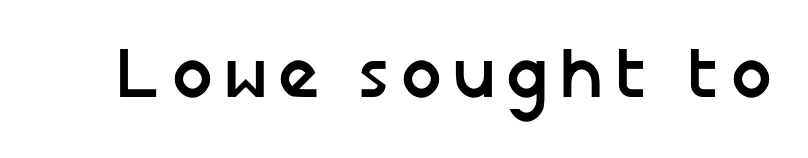
Italic: no, the glyphs are upright roman. Here the designer chose a conventional face with non-uniform glyph widths. The characters display no serif detailing; their extremities are plain. Unmarked baselines from the first word to the last.
